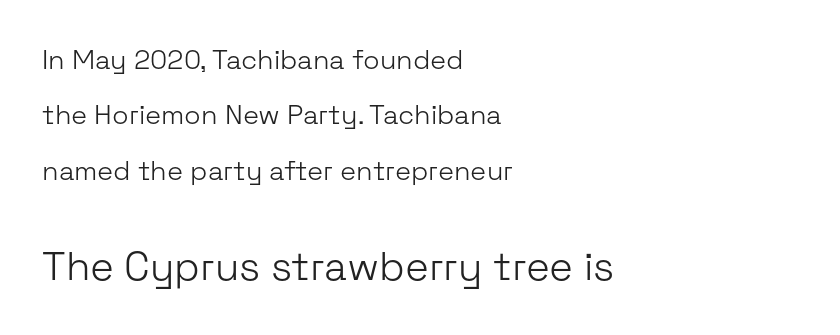
Of the two passages, the one underneath uses the larger point size. One-word summary of the alignment: left. Stroke terminals: plain, sans-serif. The line texture is even and compact thanks to regular tracking. The area under the type is left untouched.
